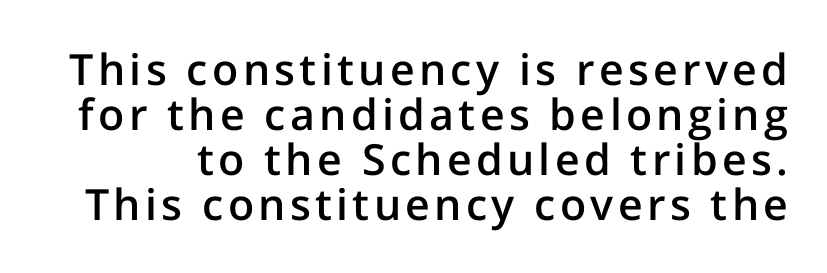
{"serif": "no", "italic": "no", "bold": "semi", "weight": "semibold", "width": "normal", "stroke_contrast": "low", "x_height": "medium", "monospaced": "no", "underline": "no", "line_spacing": "tight", "line_spacing_ratio": 1.05, "glyph_px": 43}
